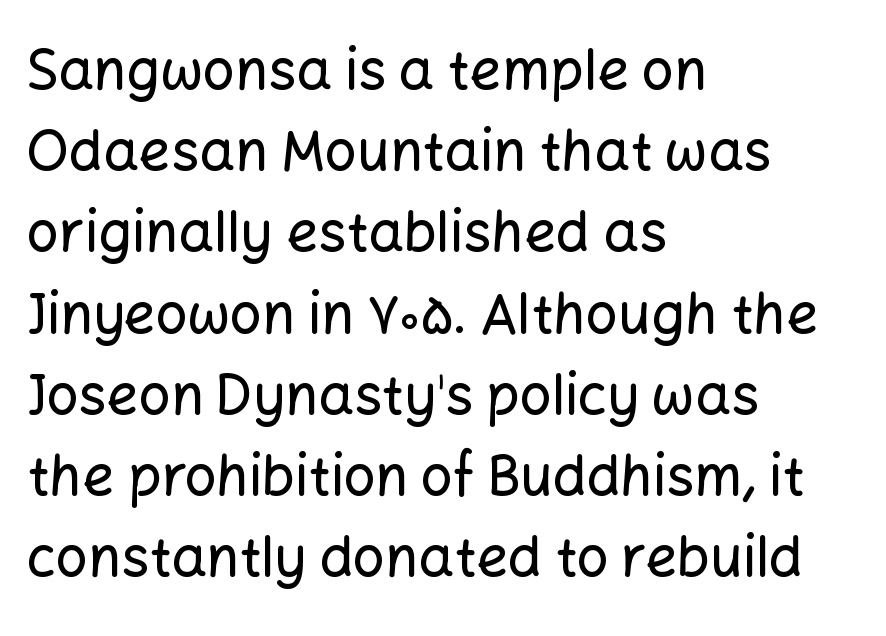
Vertical strokes here are truly vertical. Vertically, the passage feels balanced, rows spaced as you'd expect. Is this a fixed-width face? No — the glyphs have proportional, varying widths. What stands out about the letter spacing? Nothing — it is the standard amount. This sample uses a sans-serif face.
